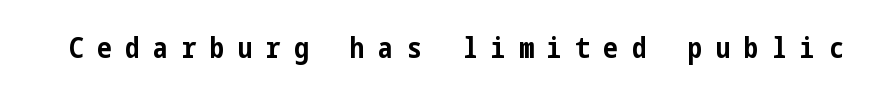
Q: Is the text bold? A: Yes.
Q: Is the text italic (slanted)? A: No, it is upright.
Q: Is the typeface a serif or a sans-serif typeface? A: Sans-serif.
Q: Is the text underlined? A: No.
Q: Is the spacing between letters normal or unusually wide? A: Unusually wide.
Q: Width (condensed, normal, or wide)? A: Condensed.
Q: Stroke contrast? A: Low.
Q: x-height? A: Medium.
